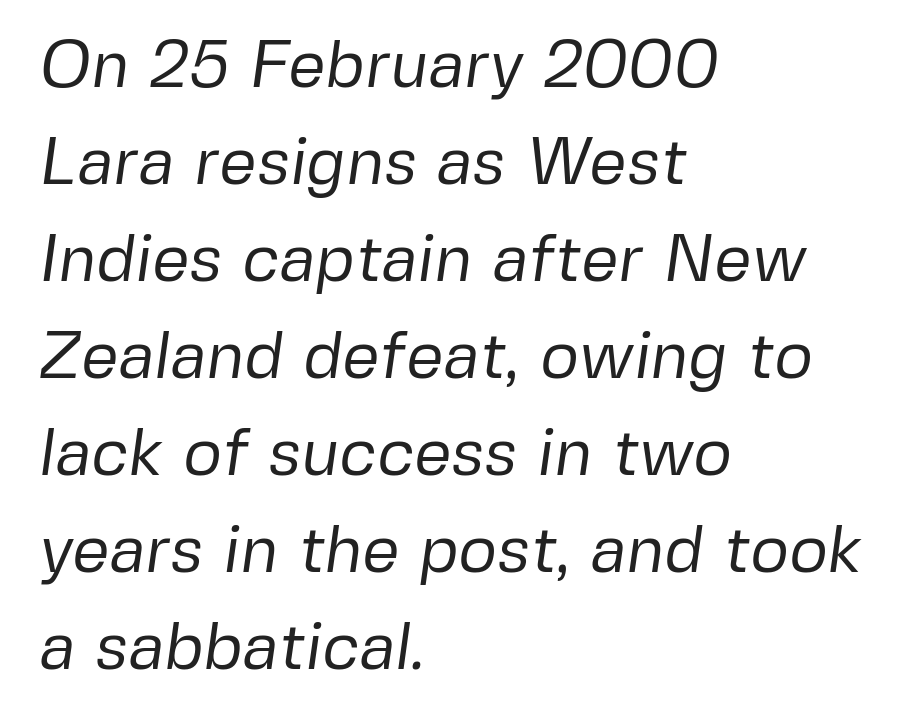
{"serif": "no", "bold": "no", "weight": "regular", "width": "normal", "stroke_contrast": "low", "x_height": "medium", "monospaced": "no", "underline": "no", "align": "left", "line_spacing": "normal", "line_spacing_ratio": 1.47, "letter_spacing": "normal", "letter_spacing_em": 0.0, "glyph_px": 66}
